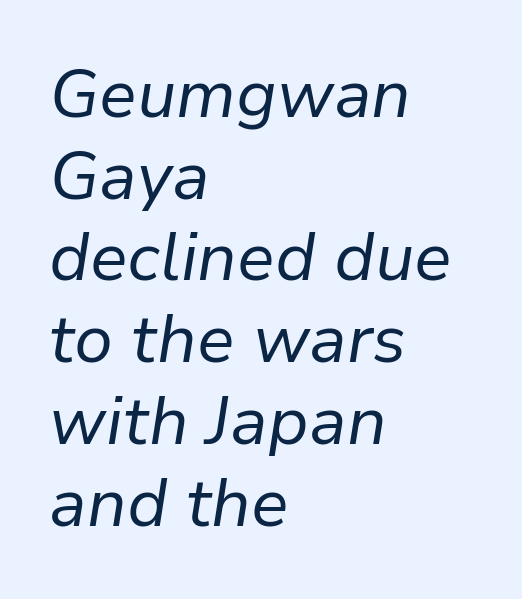
Q: Is the text bold? A: No.
Q: Is the text italic (slanted)? A: Yes, it leans right by about 9 degrees.
Q: Is the text underlined? A: No.
Q: How is the paragraph aligned? A: Left-aligned.
Q: Is the spacing between letters normal or unusually wide? A: Normal.
Q: Width (condensed, normal, or wide)? A: Normal.
Q: Stroke contrast? A: Low.
Q: x-height? A: Medium.
Q: Monospaced? A: No.
